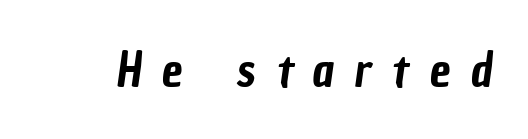
Q: Is the typeface a serif or a sans-serif typeface? A: Sans-serif.
Q: Is the text underlined? A: No.
Q: Is the spacing between letters normal or unusually wide? A: Unusually wide.
Q: Width (condensed, normal, or wide)? A: Condensed.
Q: Stroke contrast? A: Low.
Q: x-height? A: Medium.
Q: Monospaced? A: No.
